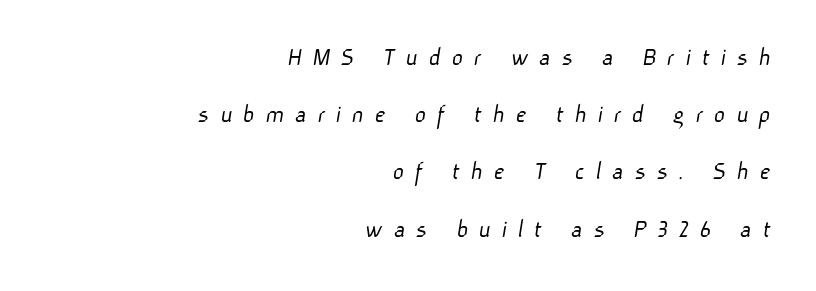
{"bold": "no", "underline": "no", "align": "right", "line_spacing": "loose", "line_spacing_ratio": 2.12, "letter_spacing": "wide", "letter_spacing_em": 0.4, "glyph_px": 27}
